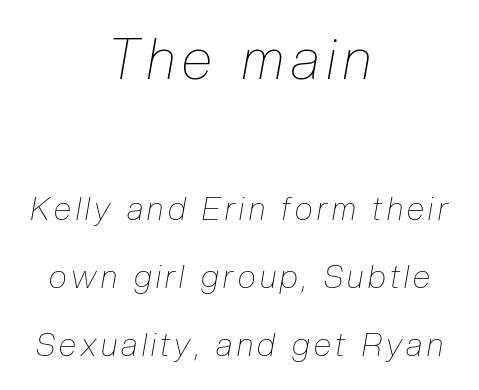
Q: Is the text bold? A: No.
Q: Is the text italic (slanted)? A: Yes, it leans right by about 10 degrees.
Q: Is the text underlined? A: No.
Q: How is the paragraph aligned? A: Centered.
Q: Is the spacing between lines tight, normal or loose? A: Loose.
Q: Which block of text is set in a larger size, the first (top) or the second (bottom)? A: The first (top) one.
Q: Width (condensed, normal, or wide)? A: Condensed.
Q: Stroke contrast? A: Low.
Q: x-height? A: Medium.
Q: Monospaced? A: No.
